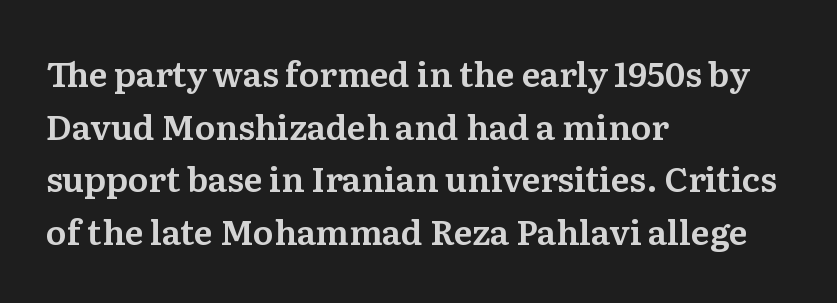
Q: Is the text italic (slanted)? A: No, it is upright.
Q: Is the typeface a serif or a sans-serif typeface? A: Serif.
Q: Is the text underlined? A: No.
Q: How is the paragraph aligned? A: Left-aligned.
Q: Is the spacing between letters normal or unusually wide? A: Normal.
Q: Is the spacing between lines tight, normal or loose? A: Normal.
Q: Width (condensed, normal, or wide)? A: Normal.
Q: Stroke contrast? A: Medium.
Q: x-height? A: Medium.
Q: Monospaced? A: No.
